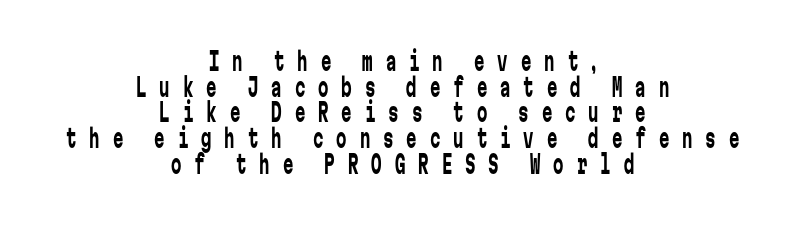
Descenders hang freely into open space. Italic: no, the glyphs are upright roman. Tracking here is generous; glyphs stand well apart from one another. How would I describe the line gaps? Narrow and economical.
